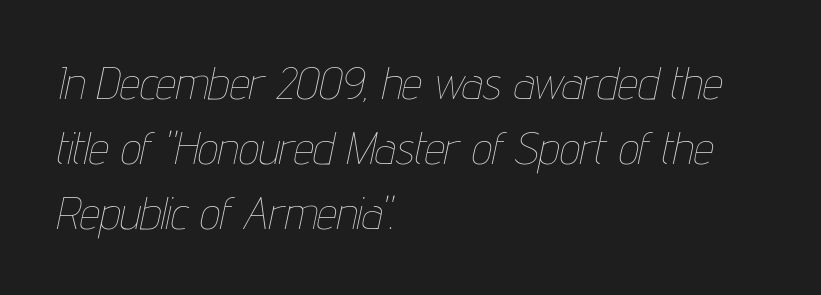
{"italic": "yes", "lean": "right", "slant_degrees": 12, "bold": "no", "weight": "thin", "width": "condensed", "stroke_contrast": "low", "x_height": "medium", "monospaced": "no", "underline": "no", "align": "left", "line_spacing": "normal", "line_spacing_ratio": 1.44, "letter_spacing": "normal", "letter_spacing_em": 0.0, "glyph_px": 45}
